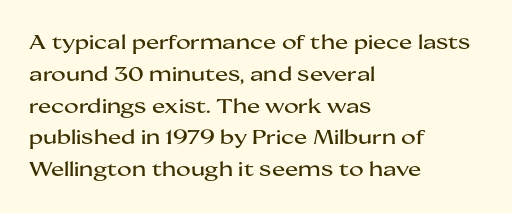
The image shows 20 px text type, upright; set left-aligned, normal line spacing (1.59x), normal letter spacing, not underlined.
